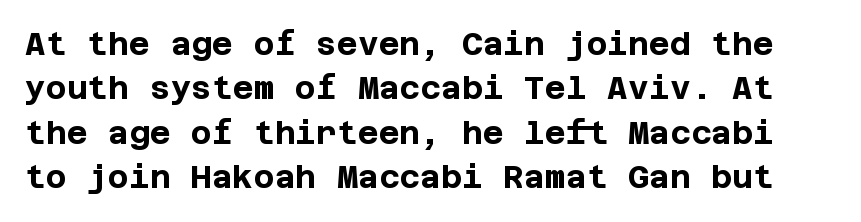
{"serif": "no", "italic": "no", "bold": "yes", "weight": "bold", "width": "normal", "stroke_contrast": "low", "x_height": "large", "underline": "no", "line_spacing": "normal", "line_spacing_ratio": 1.39, "letter_spacing": "normal", "letter_spacing_em": 0.0, "glyph_px": 32}
